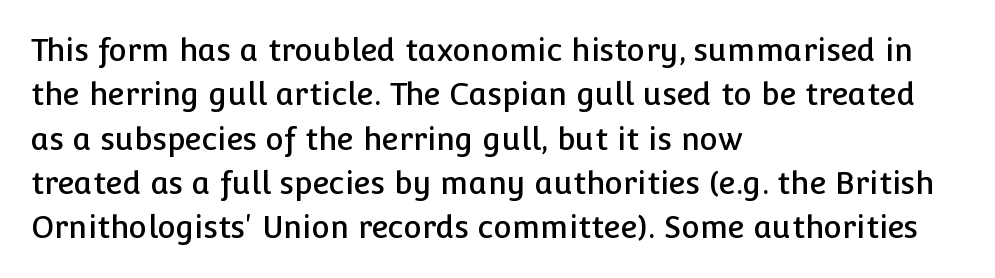
Is the letter spacing exaggerated? No — it looks like the ordinary default. The glyphs are unaccompanied by any horizontal stroke below them. Characters remain perfectly vertical along every line. How would I describe the line gaps? Plain and ordinary.
